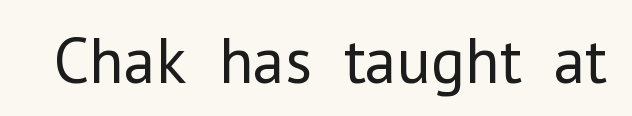
Q: Is the text bold? A: No.
Q: Is the text italic (slanted)? A: No, it is upright.
Q: Is the typeface a serif or a sans-serif typeface? A: Sans-serif.
Q: Is the text underlined? A: No.
Q: Is the spacing between letters normal or unusually wide? A: Normal.
Q: Width (condensed, normal, or wide)? A: Normal.
Q: Stroke contrast? A: Low.
Q: x-height? A: Medium.
Q: Monospaced? A: No.
